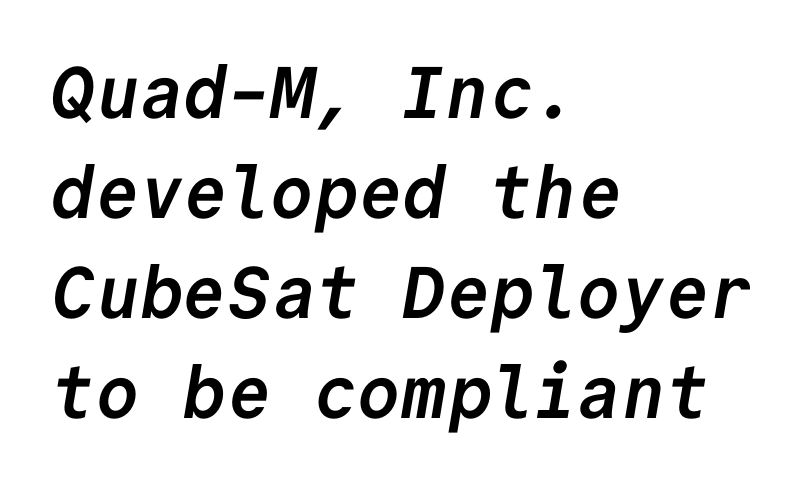
Q: Is the text bold? A: Yes.
Q: Is the typeface a serif or a sans-serif typeface? A: Sans-serif.
Q: Is the text underlined? A: No.
Q: How is the paragraph aligned? A: Left-aligned.
Q: Is the spacing between letters normal or unusually wide? A: Normal.
Q: Is the spacing between lines tight, normal or loose? A: Normal.
Q: Width (condensed, normal, or wide)? A: Normal.
Q: Stroke contrast? A: Low.
Q: x-height? A: Medium.
Q: Monospaced? A: Yes.
